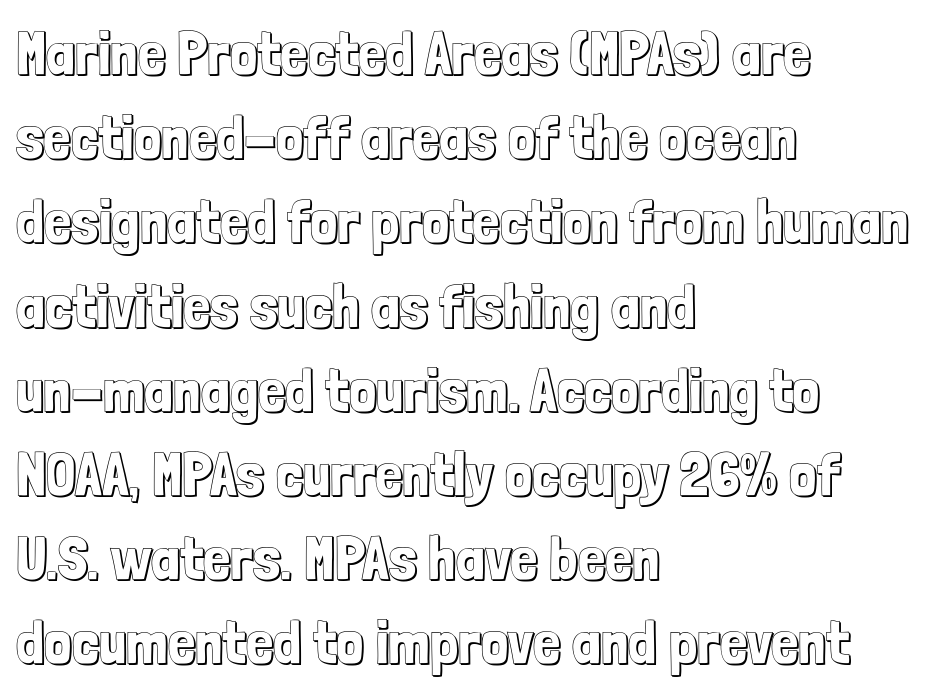
{"italic": "no", "width": "condensed", "x_height": "medium", "monospaced": "no", "underline": "no", "align": "left", "line_spacing": "normal", "line_spacing_ratio": 1.38, "letter_spacing": "normal", "letter_spacing_em": 0.0, "glyph_px": 61}
